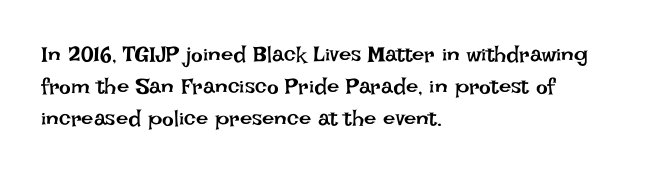
Weight: in the light-to-regular range. These lines keep a tight, regular rhythm from letter to letter. Any mark beneath the type? The region is blank. Left-aligned paragraph, ragged on the right. If you drew a line through each stem, it would be perfectly vertical. Honestly, the row spacing looks completely unremarkable.
